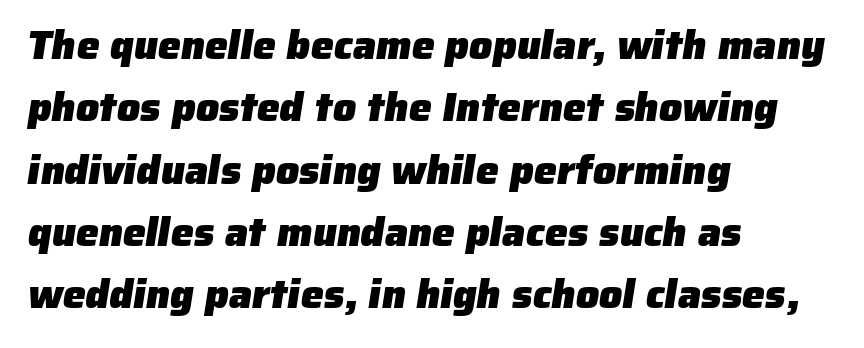
The passage shown has conventional tracking throughout. Do the characters align in a grid? No, the font is proportional. Just letters on the line, the space beneath them empty. The compositor pushed each line to the left boundary.
